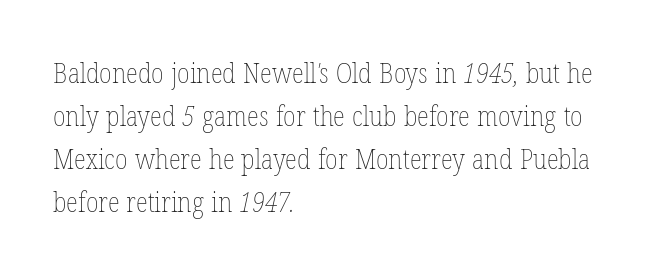
The horizontal fit of the characters is conventional and even. Varying glyph widths throughout — classic text-font behaviour. Check the space under the baseline: it is left empty. Which margin do the lines hug? The left one — the right edge is uneven. Vertical spacing — default.
